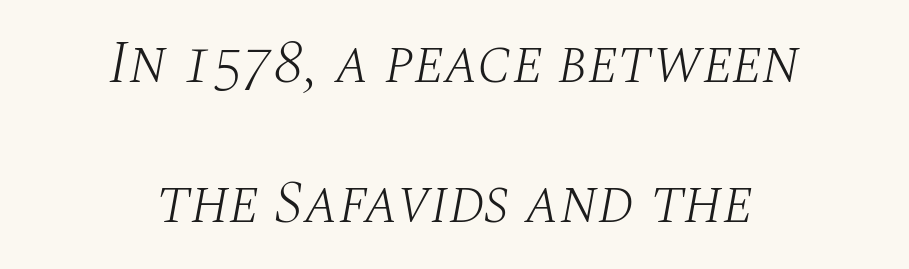
Q: Is the text bold? A: No.
Q: Is the text italic (slanted)? A: Yes, it leans right by about 10 degrees.
Q: Is the typeface a serif or a sans-serif typeface? A: Serif.
Q: Is the text underlined? A: No.
Q: How is the paragraph aligned? A: Centered.
Q: Is the spacing between letters normal or unusually wide? A: Normal.
Q: Is the spacing between lines tight, normal or loose? A: Loose.
Q: Width (condensed, normal, or wide)? A: Normal.
Q: Stroke contrast? A: Medium.
Q: x-height? A: Large.
Q: Monospaced? A: No.
